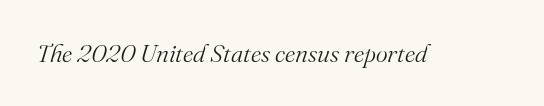
{"italic": "yes", "lean": "right", "slant_degrees": 16, "bold": "no", "underline": "no", "letter_spacing": "normal", "letter_spacing_em": 0.0, "glyph_px": 25}
